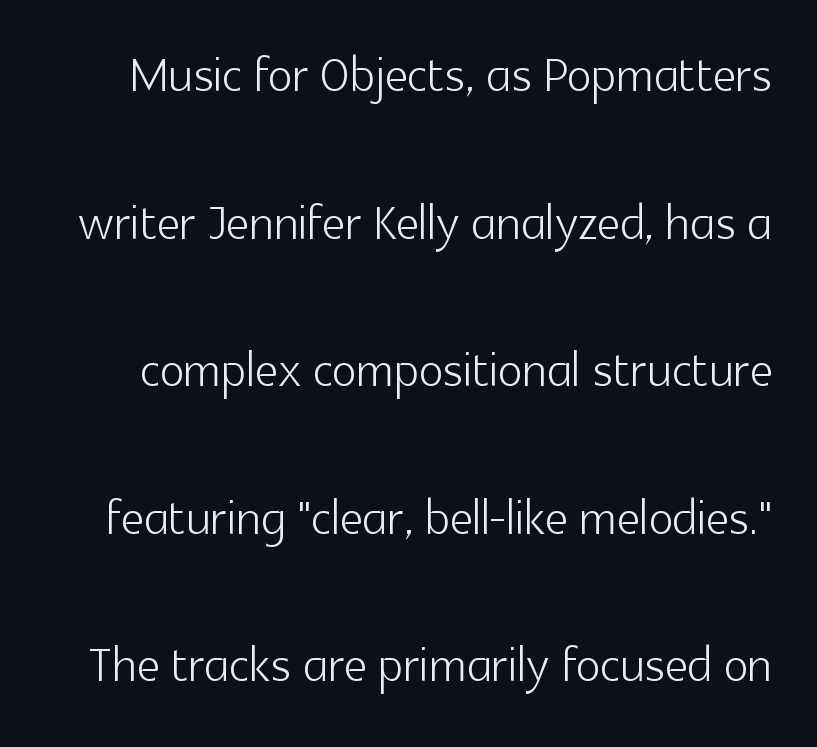
{"serif": "no", "italic": "no", "bold": "no", "weight": "light", "width": "normal", "x_height": "medium", "monospaced": "no", "underline": "no", "line_spacing": "loose", "line_spacing_ratio": 2.27, "letter_spacing": "normal", "letter_spacing_em": 0.0, "glyph_px": 65}
